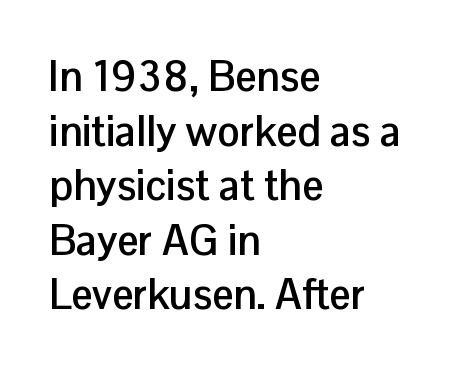
The passage is arranged the way most books set body copy — flush left. Heavy-handed strokes throughout: this text is bold. Italic: no, the glyphs are upright roman. The rendering uses natural spacing where letterforms have individual widths. A typesetter would call this leading conventional body-copy spacing. Underline: absent.
